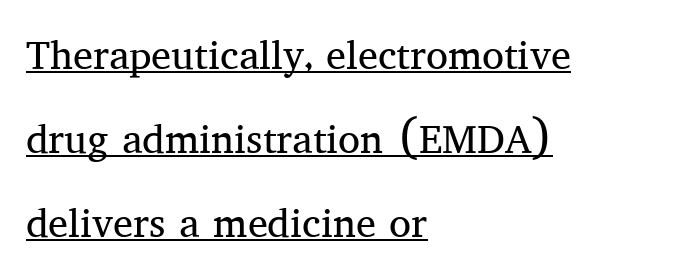
{"serif": "yes", "italic": "no", "bold": "no", "weight": "regular", "width": "normal", "stroke_contrast": "medium", "x_height": "medium", "monospaced": "no", "underline": "yes", "align": "left", "line_spacing": "loose", "line_spacing_ratio": 2.1, "letter_spacing": "normal", "letter_spacing_em": 0.0, "glyph_px": 40}
